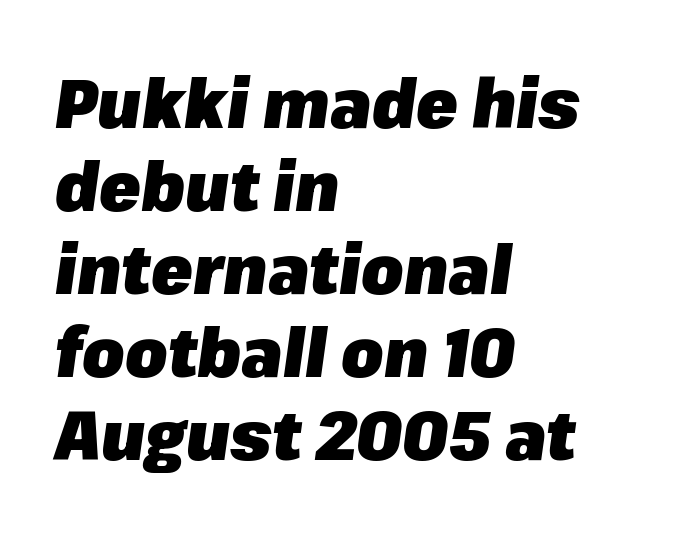
Q: Is the text bold? A: Yes.
Q: Is the text italic (slanted)? A: Yes, it leans right by about 8 degrees.
Q: Is the text underlined? A: No.
Q: How is the paragraph aligned? A: Left-aligned.
Q: Is the spacing between letters normal or unusually wide? A: Normal.
Q: Width (condensed, normal, or wide)? A: Normal.
Q: Stroke contrast? A: Low.
Q: x-height? A: Medium.
Q: Monospaced? A: No.
